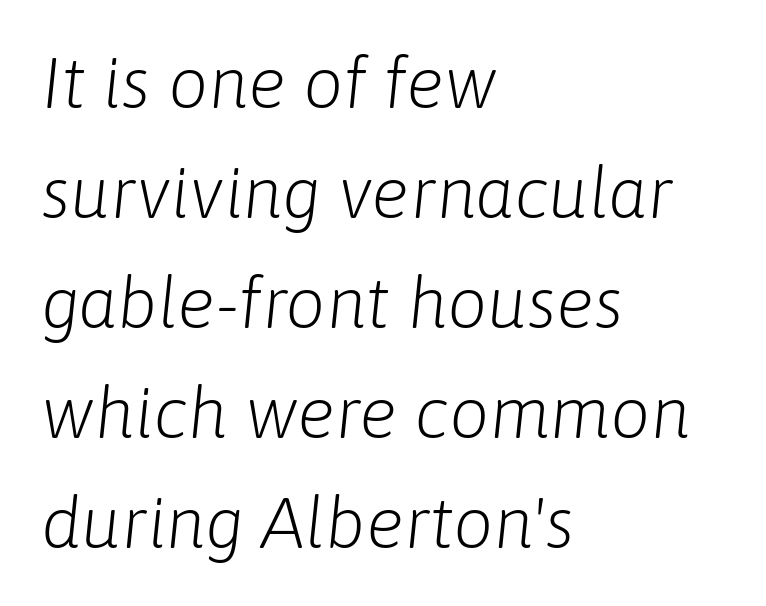
The image shows 71 px light type, italic (leaning right); set left-aligned, normal line spacing (1.55x), normal letter spacing, not underlined; low stroke contrast and a medium x-height.
